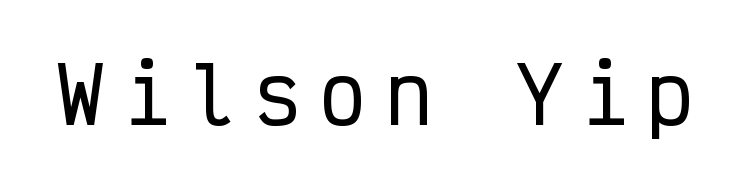
The image shows 78 px condensed sans-serif type, upright, monospaced; set unusually wide letter spacing (+0.24 em), not underlined; low stroke contrast and a medium x-height.
